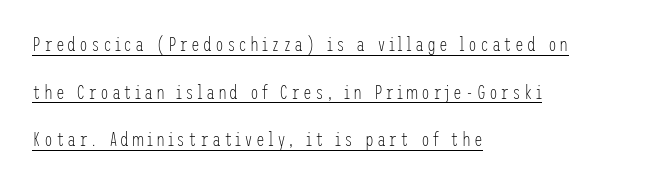
No italicization has been applied; the sample stays upright. Compared with typical paragraphs, the rows here are farther apart. The paragraph shown leans on its left margin. Underline: present.
